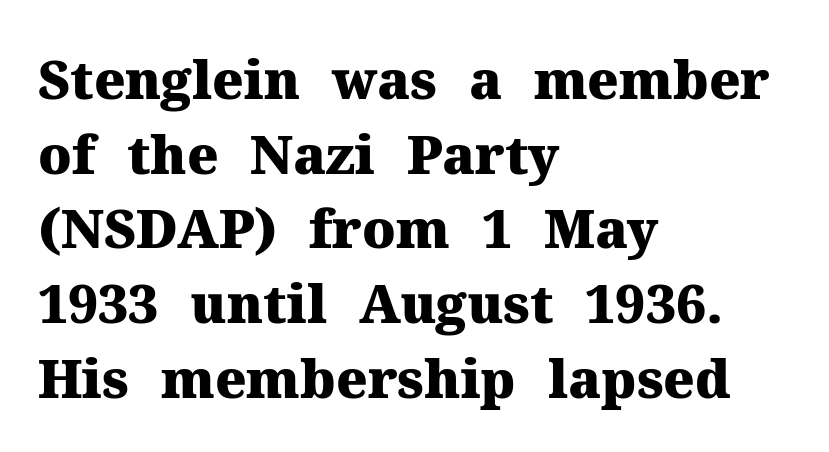
Q: Is the text bold? A: Yes.
Q: Is the text italic (slanted)? A: No, it is upright.
Q: Is the typeface a serif or a sans-serif typeface? A: Serif.
Q: Is the text underlined? A: No.
Q: How is the paragraph aligned? A: Left-aligned.
Q: Is the spacing between letters normal or unusually wide? A: Normal.
Q: Is the spacing between lines tight, normal or loose? A: Normal.
Q: Width (condensed, normal, or wide)? A: Normal.
Q: Stroke contrast? A: Medium.
Q: x-height? A: Medium.
Q: Monospaced? A: No.
